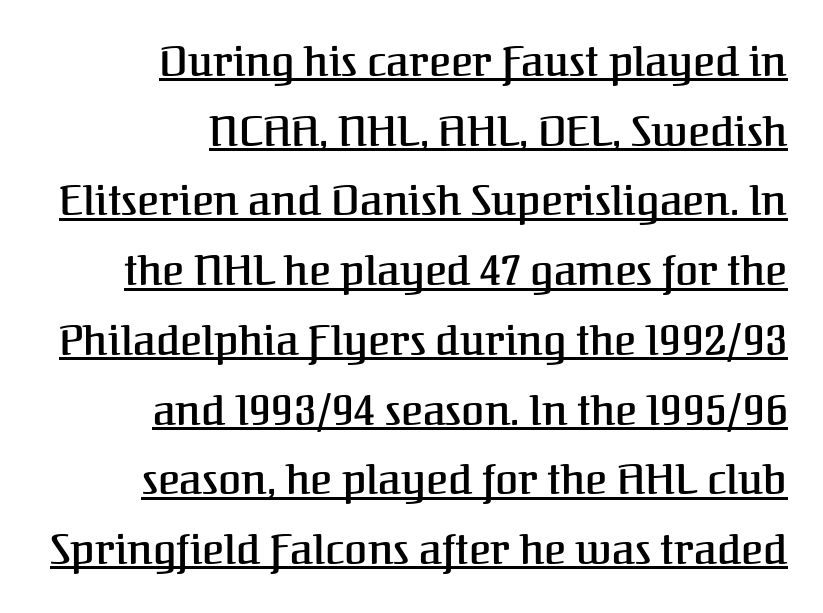
{"serif": "yes", "italic": "no", "bold": "semi", "weight": "semibold", "width": "normal", "stroke_contrast": "medium", "x_height": "medium", "monospaced": "no", "underline": "yes", "align": "right", "line_spacing": "normal", "line_spacing_ratio": 1.66, "letter_spacing": "normal", "letter_spacing_em": 0.0, "glyph_px": 42}
